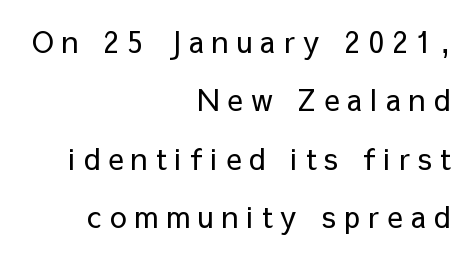
The image shows 29 px regular-weight sans-serif type, upright; set right-aligned, loose line spacing (2.01x), unusually wide letter spacing (+0.28 em), not underlined; low stroke contrast and a medium x-height.
